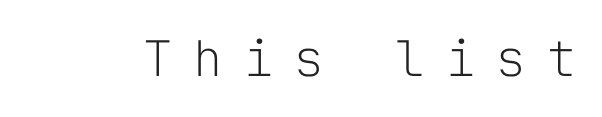
These glyphs show unthickened strokes, regular width or finer. Is this a fixed-width face? Yes — each glyph sits in an identical cell. This is roman type, the default non-slanted kind. Descenders hang freely into open space. Is the letter spacing exaggerated? Yes — the characters are pushed far apart.
